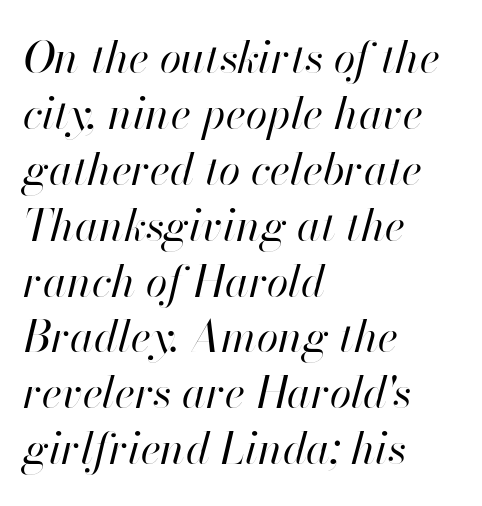
The image shows 44 px regular-weight type, italic (leaning right); set left-aligned, normal line spacing (1.27x), normal letter spacing, not underlined; high stroke contrast and a small x-height.
